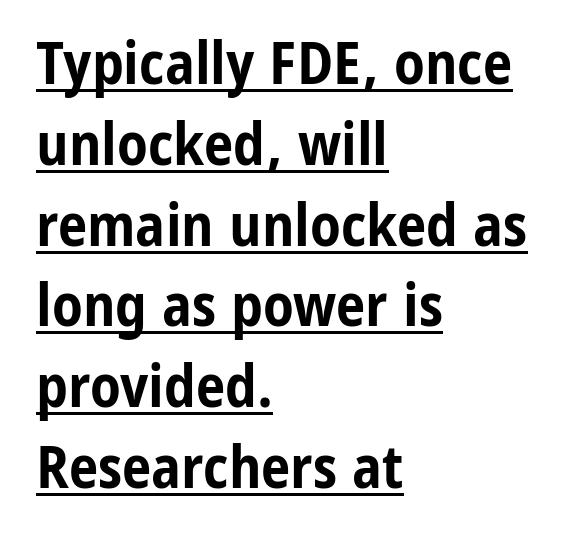
Think of a printed novel: that variable character pitch is what you see here. You can tell it's not italic because the verticals are truly vertical. The letters sit at their default tracking, neither squeezed nor spread. The lines in this sample share a left origin and differ only in where they stop. A continuous stroke trails under the words, as in a hyperlink. One glance says typical: line gaps are just what's usual.
